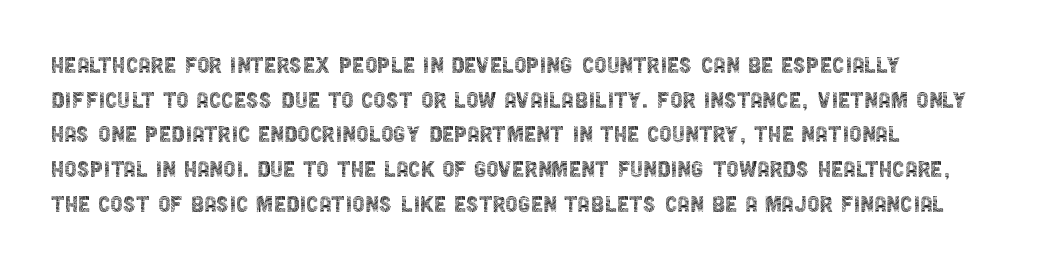
The image shows 28 px thin, condensed sans-serif type, upright; set line spacing 1.24x, normal letter spacing, not underlined; a large x-height.
